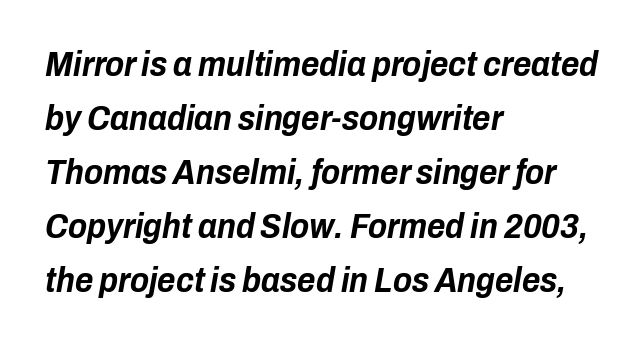
Q: Is the text bold? A: Yes.
Q: Is the text italic (slanted)? A: Yes, it leans right by about 10 degrees.
Q: Is the text underlined? A: No.
Q: How is the paragraph aligned? A: Left-aligned.
Q: Is the spacing between letters normal or unusually wide? A: Normal.
Q: Is the spacing between lines tight, normal or loose? A: Normal.
Q: Width (condensed, normal, or wide)? A: Condensed.
Q: Stroke contrast? A: Low.
Q: x-height? A: Medium.
Q: Monospaced? A: No.
